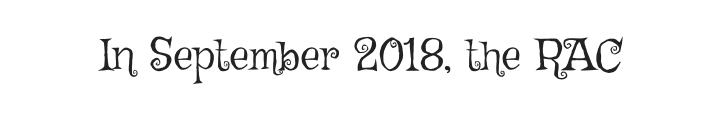
The image shows 44 px light type, upright; set normal letter spacing, not underlined; low stroke contrast and a medium x-height.
